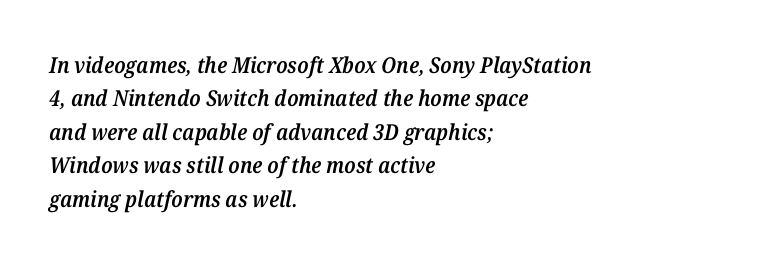
The image shows 22 px text type, italic (leaning right); set left-aligned, normal line spacing (1.52x), normal letter spacing, not underlined.
